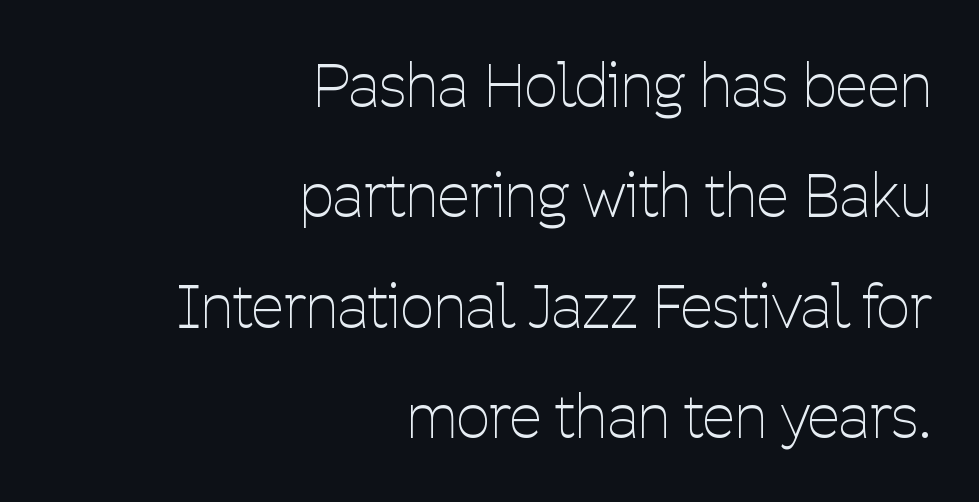
{"serif": "no", "italic": "no", "bold": "no", "weight": "thin", "width": "condensed", "stroke_contrast": "low", "x_height": "medium", "monospaced": "no", "underline": "no", "align": "right", "line_spacing_ratio": 1.87, "letter_spacing": "normal", "letter_spacing_em": 0.0, "glyph_px": 59}
